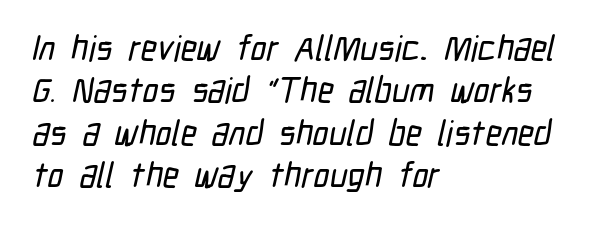
The image shows 35 px condensed sans-serif type; set left-aligned, line spacing 1.21x, normal letter spacing, not underlined; low stroke contrast and a medium x-height.
